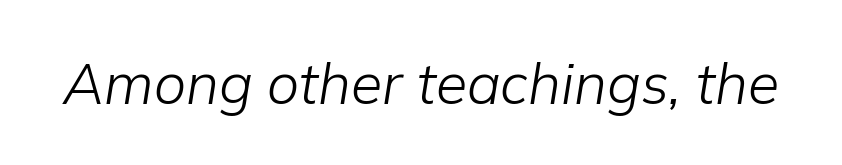
Stroke mass is kept to a normal reading level or below. The specimen reads as italic at a glance. You could not count columns in this text — the font is proportionally spaced. Characters follow at the spacing the type designer built in.
